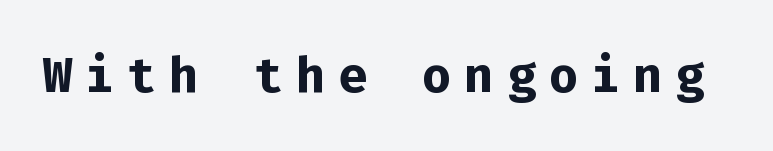
Q: Is the text bold? A: Yes.
Q: Is the text italic (slanted)? A: No, it is upright.
Q: Is the typeface a serif or a sans-serif typeface? A: Sans-serif.
Q: Is the text underlined? A: No.
Q: Is the spacing between letters normal or unusually wide? A: Unusually wide.
Q: Width (condensed, normal, or wide)? A: Normal.
Q: Stroke contrast? A: Low.
Q: x-height? A: Medium.
Q: Monospaced? A: Yes.
